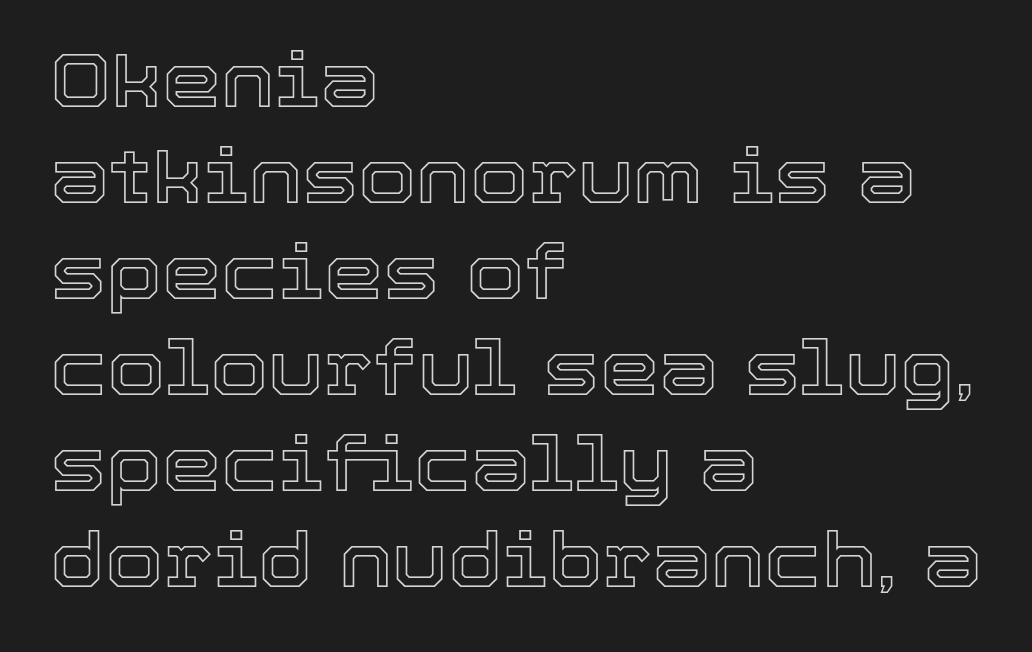
Q: Is the text italic (slanted)? A: No, it is upright.
Q: Is the text underlined? A: No.
Q: How is the paragraph aligned? A: Left-aligned.
Q: Is the spacing between letters normal or unusually wide? A: Normal.
Q: Is the spacing between lines tight, normal or loose? A: Normal.
Q: Width (condensed, normal, or wide)? A: Normal.
Q: x-height? A: Medium.
Q: Monospaced? A: No.
